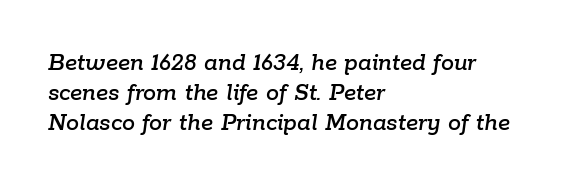
The image shows 26 px text type, italic (leaning right); set left-aligned, line spacing 1.16x, normal letter spacing, not underlined.
